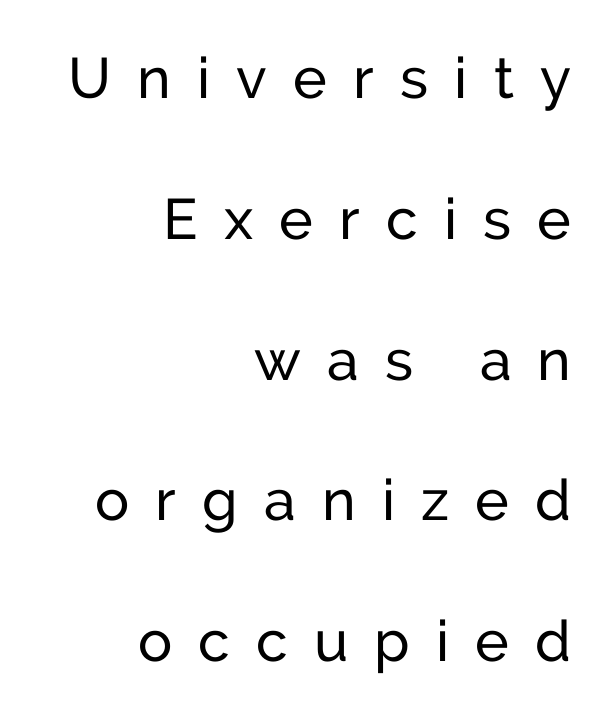
Q: Is the text bold? A: No.
Q: Is the text italic (slanted)? A: No, it is upright.
Q: Is the typeface a serif or a sans-serif typeface? A: Sans-serif.
Q: Is the text underlined? A: No.
Q: How is the paragraph aligned? A: Right-aligned.
Q: Is the spacing between letters normal or unusually wide? A: Unusually wide.
Q: Is the spacing between lines tight, normal or loose? A: Loose.
Q: Width (condensed, normal, or wide)? A: Normal.
Q: Stroke contrast? A: Low.
Q: x-height? A: Medium.
Q: Monospaced? A: No.
